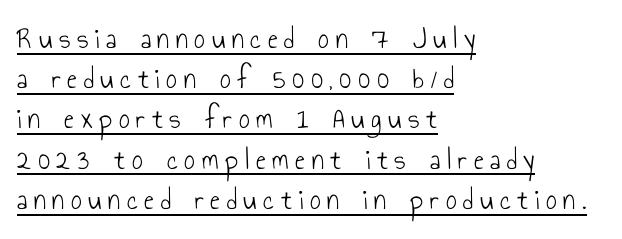
Q: Is the text bold? A: No.
Q: Is the text italic (slanted)? A: No, it is upright.
Q: Is the typeface a serif or a sans-serif typeface? A: Sans-serif.
Q: Is the text underlined? A: Yes.
Q: How is the paragraph aligned? A: Left-aligned.
Q: Is the spacing between letters normal or unusually wide? A: Unusually wide.
Q: Is the spacing between lines tight, normal or loose? A: Normal.
Q: Width (condensed, normal, or wide)? A: Condensed.
Q: Stroke contrast? A: Low.
Q: x-height? A: Small.
Q: Monospaced? A: No.
